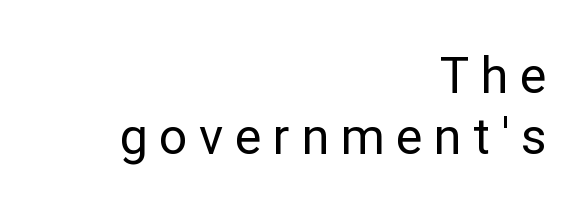
{"serif": "no", "italic": "no", "bold": "no", "weight": "regular", "width": "normal", "stroke_contrast": "low", "x_height": "medium", "monospaced": "no", "underline": "no", "align": "right", "line_spacing_ratio": 1.23, "letter_spacing": "wide", "letter_spacing_em": 0.23, "glyph_px": 50}
